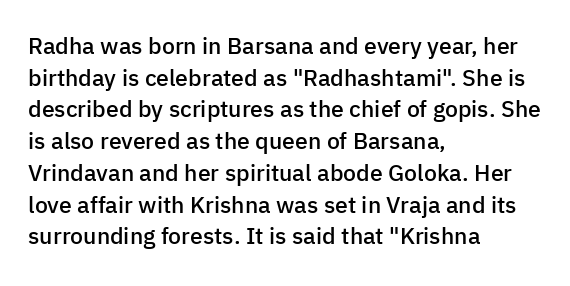
How would I describe the line gaps? Plain and ordinary. A fair bit of extra ink — the face is semibold, not bold. Check the space under the baseline: it is left empty. Style check: upright.
